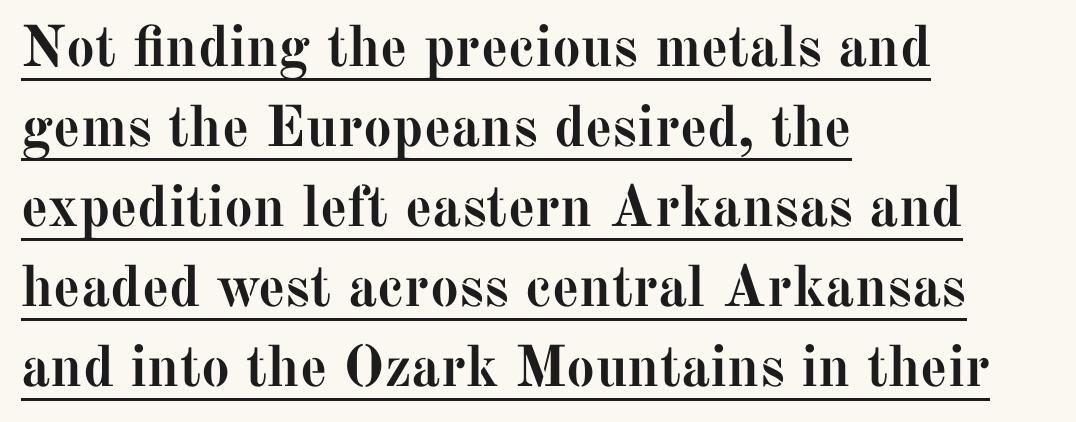
{"serif": "yes", "italic": "no", "bold": "yes", "weight": "semibold", "width": "normal", "stroke_contrast": "medium", "x_height": "medium", "monospaced": "no", "underline": "yes", "align": "left", "line_spacing": "normal", "line_spacing_ratio": 1.38, "letter_spacing": "normal", "letter_spacing_em": 0.0, "glyph_px": 58}
